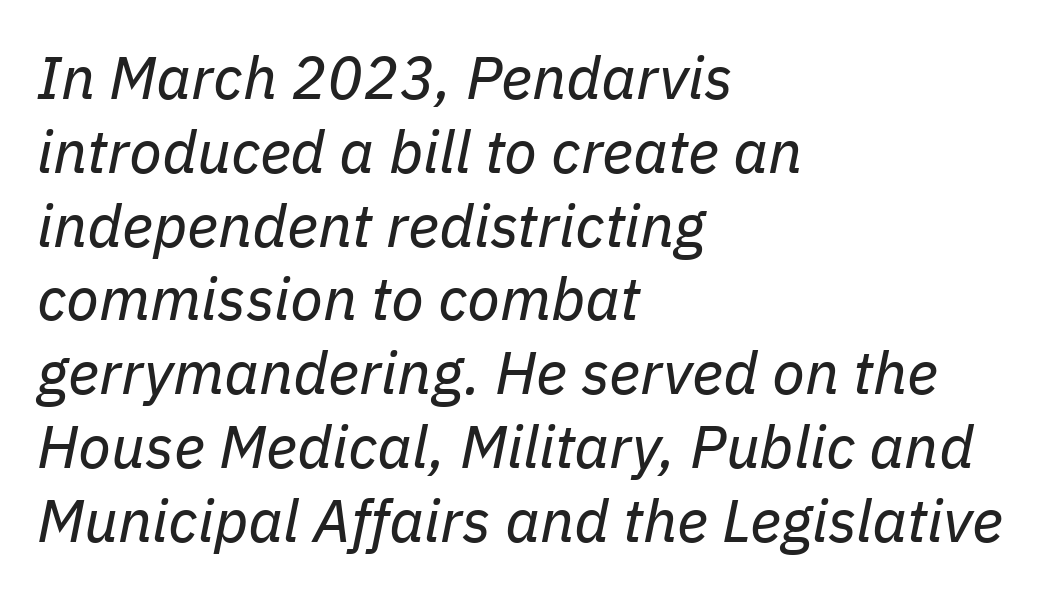
Does the lettering tilt? It does — this is italic. Underline: absent. The weight tops out at a normal text grade. Is this a fixed-width face? No — the glyphs have proportional, varying widths. Each line starts at the same left margin while the right side varies. Caption: standard tracking, unaltered.
